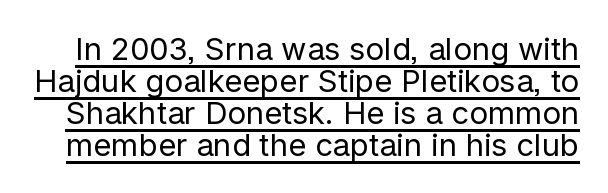
Q: Is the text bold? A: No.
Q: Is the text italic (slanted)? A: No, it is upright.
Q: Is the typeface a serif or a sans-serif typeface? A: Sans-serif.
Q: Is the text underlined? A: Yes.
Q: Is the spacing between letters normal or unusually wide? A: Normal.
Q: Is the spacing between lines tight, normal or loose? A: Tight.
Q: Width (condensed, normal, or wide)? A: Normal.
Q: Stroke contrast? A: Low.
Q: x-height? A: Medium.
Q: Monospaced? A: No.
